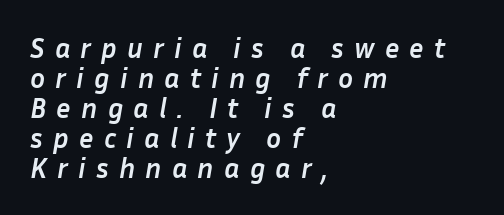
{"italic": "yes", "lean": "right", "slant_degrees": 10, "bold": "yes", "weight": "semibold", "width": "normal", "stroke_contrast": "low", "x_height": "medium", "monospaced": "no", "underline": "no", "align": "left", "line_spacing": "tight", "line_spacing_ratio": 1.07, "letter_spacing": "wide", "letter_spacing_em": 0.36, "glyph_px": 28}
